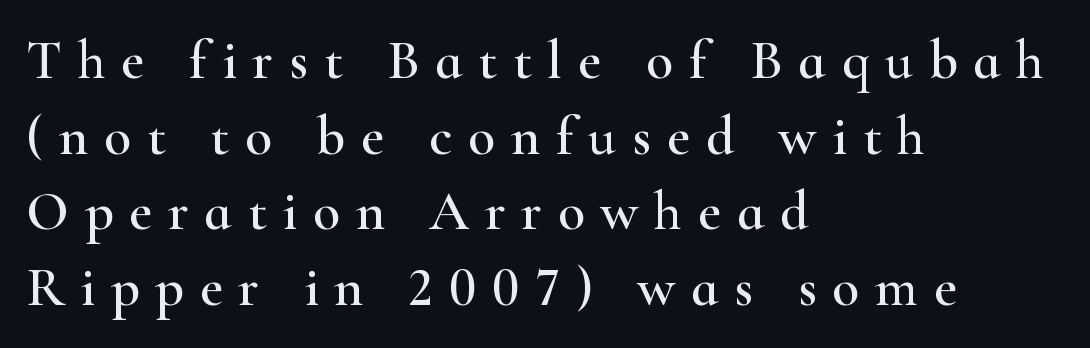
{"serif": "yes", "italic": "no", "width": "wide", "stroke_contrast": "high", "x_height": "small", "monospaced": "no", "underline": "no", "align": "left", "line_spacing": "normal", "line_spacing_ratio": 1.35, "letter_spacing": "wide", "letter_spacing_em": 0.28, "glyph_px": 56}
